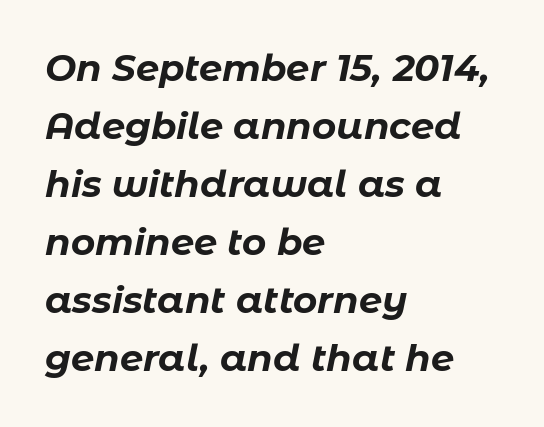
The image shows 37 px bold type, italic (leaning right); set left-aligned, normal line spacing (1.57x), normal letter spacing, not underlined; low stroke contrast and a medium x-height.
